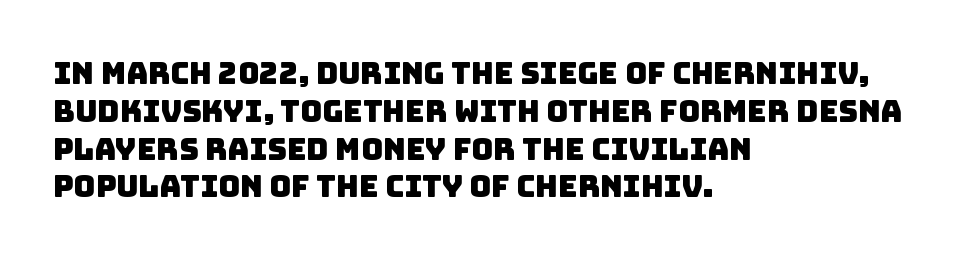
{"serif": "no", "width": "normal", "stroke_contrast": "low", "x_height": "large", "monospaced": "no", "underline": "no", "align": "left", "line_spacing": "normal", "line_spacing_ratio": 1.26, "letter_spacing": "normal", "letter_spacing_em": 0.0, "glyph_px": 30}
